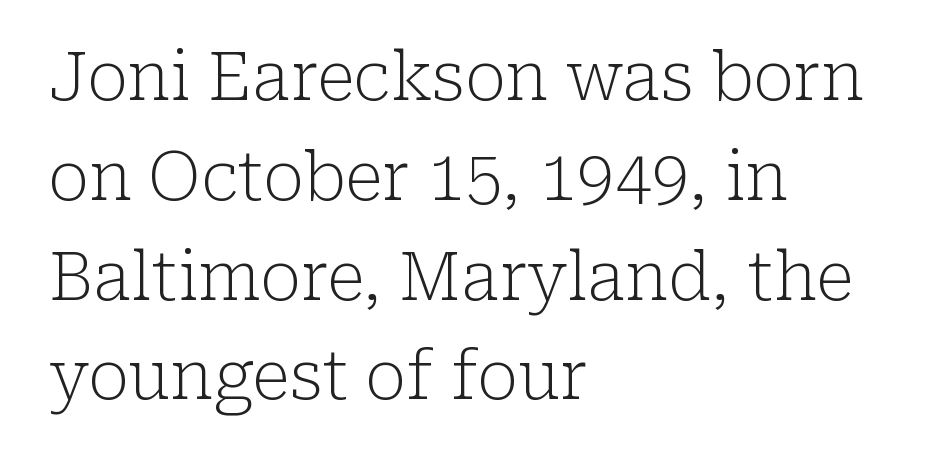
The image shows 67 px light serif type, upright; set left-aligned, normal line spacing (1.49x), normal letter spacing, not underlined; low stroke contrast and a medium x-height.
